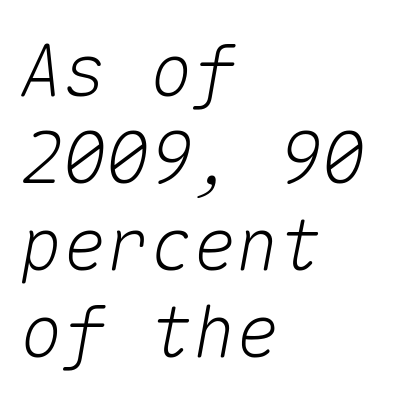
The image shows 72 px text type, italic (leaning right), monospaced; set left-aligned, line spacing 1.21x, normal letter spacing, not underlined; medium stroke contrast and a medium x-height.
